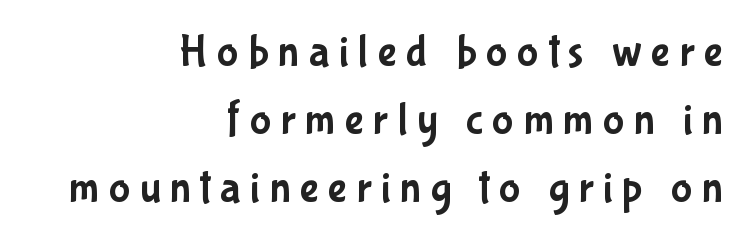
{"serif": "no", "italic": "no", "width": "condensed", "stroke_contrast": "low", "x_height": "medium", "monospaced": "no", "underline": "no", "align": "right", "line_spacing": "normal", "line_spacing_ratio": 1.51, "letter_spacing": "wide", "letter_spacing_em": 0.21, "glyph_px": 45}
